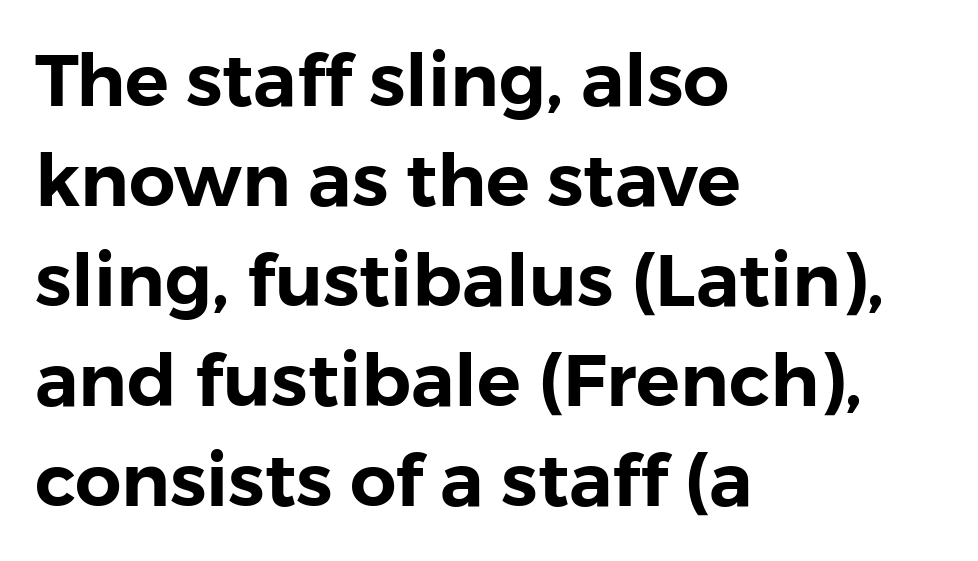
The image shows 73 px sans-serif type, upright; set left-aligned, normal line spacing (1.37x), normal letter spacing, not underlined; low stroke contrast and a medium x-height.
